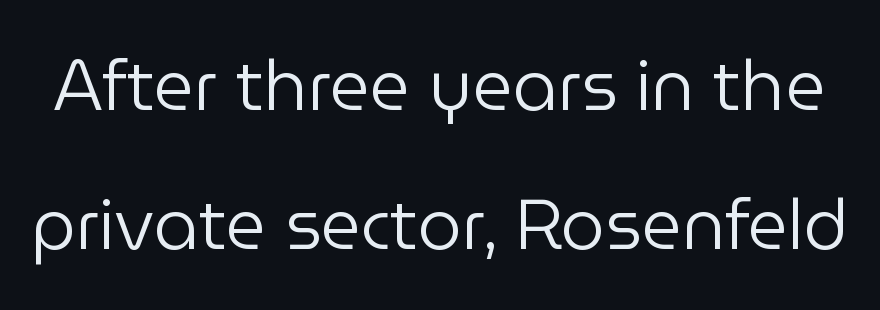
Regarding serifs, this sample does without them. Vertical strokes here are truly vertical. Words float on clear page, feet unadorned. Note the varied advance widths — an 'i' is clearly narrower than an 'm'. Honestly, the letter spacing is just normal — you wouldn't notice it.
